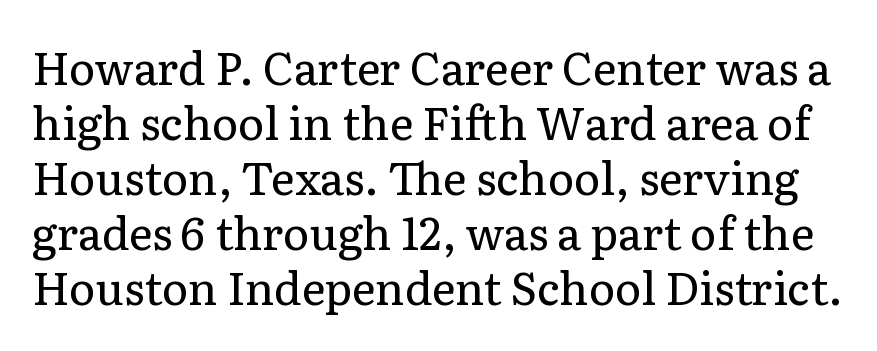
Do the characters align in a grid? No, the font is proportional. Descenders are the only things crossing below the line. Is this a heavy cut? Hardly; it is regular or lighter. You can tell it's not italic because the verticals are truly vertical. Are there feet on the stems? There are — it's a serif.
